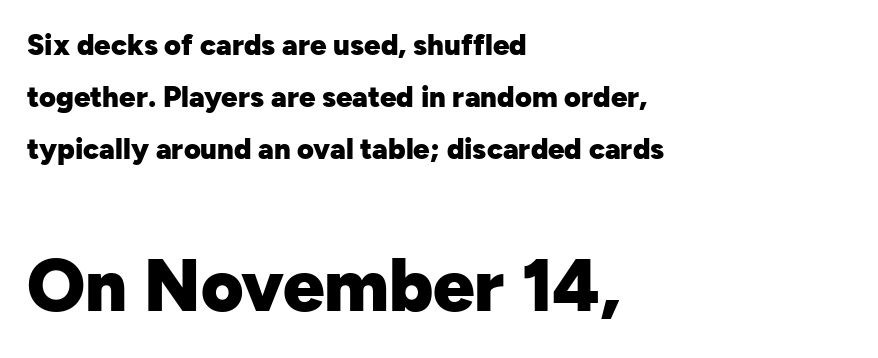
Line starts are locked; line ends wander. Students, note that the glyphs here touch the page at normal intervals. Anything drawn beneath the words? Only blank space. Does the bottom block carry the larger type? Yes, it does.
